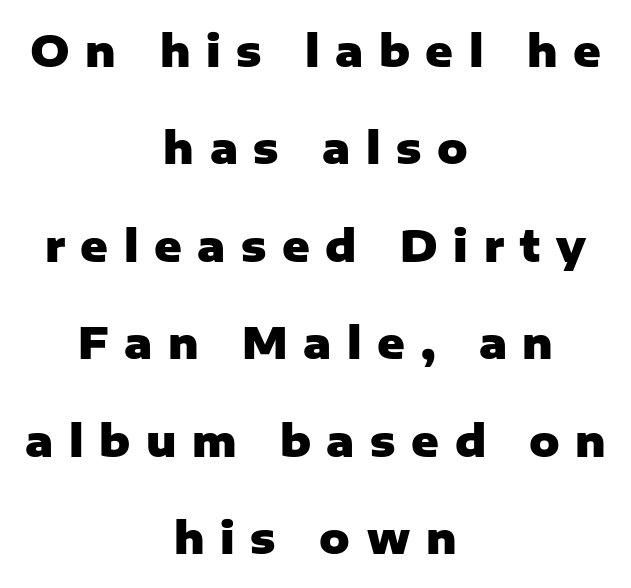
The rendering uses a large line-height, opening up the rows. Each glyph is drawn with heavy, bold strokes. The lettering stays uniformly vertical, giving the passage a roman look. Is this a fixed-width face? No — the glyphs have proportional, varying widths.
